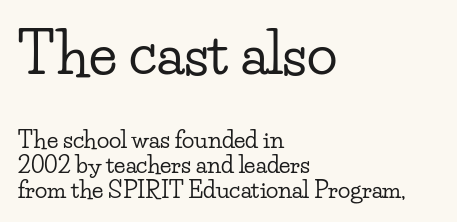
{"serif": "yes", "italic": "no", "width": "wide", "stroke_contrast": "low", "x_height": "small", "monospaced": "no", "underline": "no", "align": "left", "line_spacing": "tight", "line_spacing_ratio": 1.08, "letter_spacing": "normal", "letter_spacing_em": 0.0, "larger_block": "first", "size_ratio": 2.48, "glyph_px": 57}
